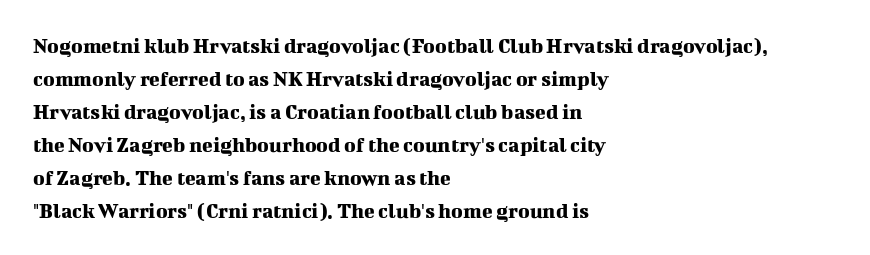
Q: Is the text italic (slanted)? A: No, it is upright.
Q: Is the text underlined? A: No.
Q: How is the paragraph aligned? A: Left-aligned.
Q: Is the spacing between letters normal or unusually wide? A: Normal.
Q: Is the spacing between lines tight, normal or loose? A: Normal.
